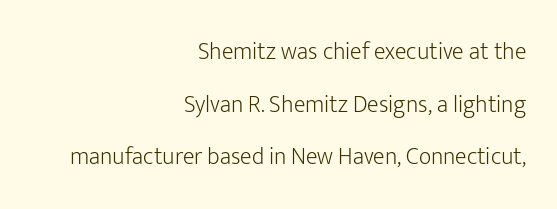
{"italic": "no", "bold": "no", "underline": "no", "align": "right", "line_spacing": "loose", "line_spacing_ratio": 2.19, "letter_spacing": "normal", "letter_spacing_em": 0.0, "glyph_px": 24}
